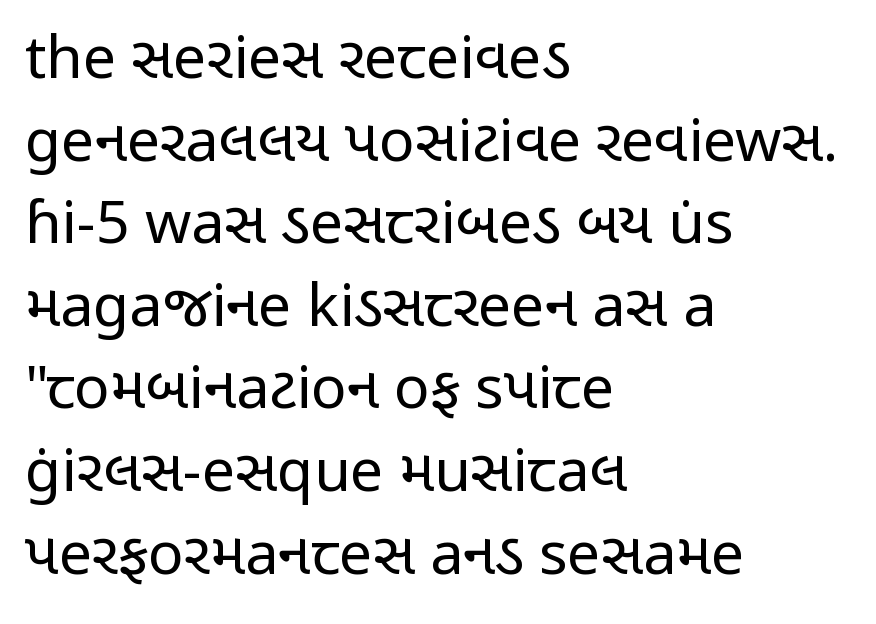
{"serif": "no", "italic": "no", "bold": "no", "weight": "regular", "width": "condensed", "stroke_contrast": "low", "x_height": "medium", "monospaced": "no", "underline": "no", "align": "left", "line_spacing": "normal", "line_spacing_ratio": 1.4, "letter_spacing": "normal", "letter_spacing_em": 0.0, "glyph_px": 59}
